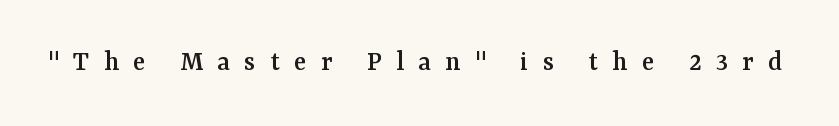
{"serif": "yes", "italic": "no", "width": "normal", "stroke_contrast": "medium", "x_height": "medium", "monospaced": "no", "underline": "no", "letter_spacing": "wide", "letter_spacing_em": 0.49, "glyph_px": 29}
